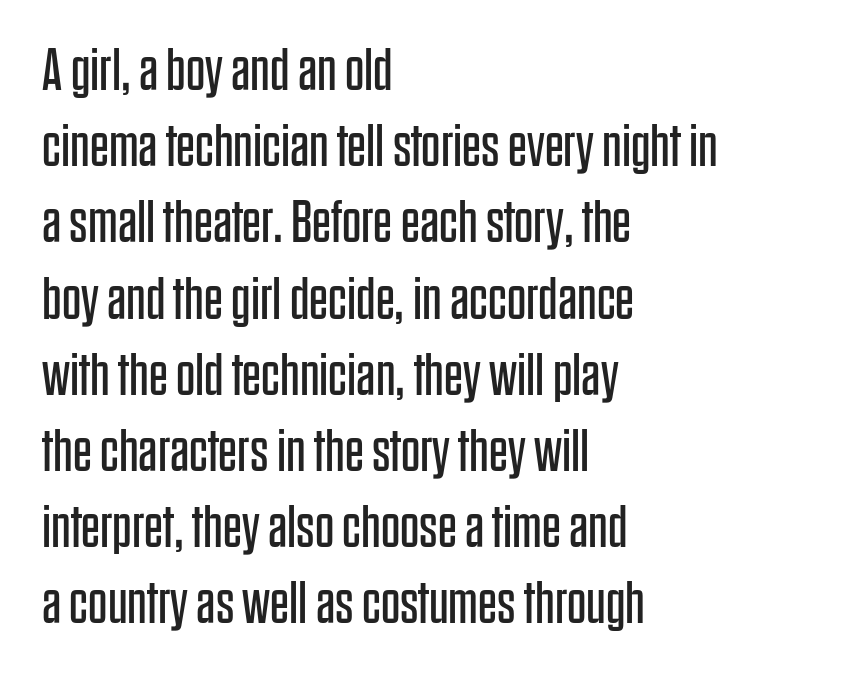
{"serif": "no", "italic": "no", "bold": "no", "weight": "regular", "width": "condensed", "stroke_contrast": "low", "x_height": "large", "monospaced": "no", "underline": "no", "align": "left", "line_spacing": "normal", "line_spacing_ratio": 1.27, "letter_spacing": "normal", "letter_spacing_em": 0.0, "glyph_px": 60}
